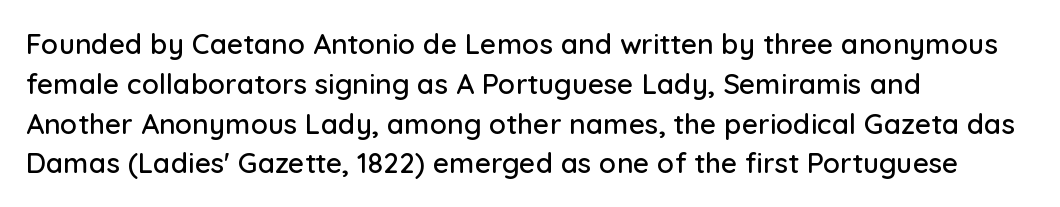
{"serif": "no", "italic": "no", "width": "normal", "stroke_contrast": "low", "x_height": "medium", "monospaced": "no", "underline": "no", "align": "left", "line_spacing": "normal", "line_spacing_ratio": 1.42, "letter_spacing": "normal", "letter_spacing_em": 0.0, "glyph_px": 28}
